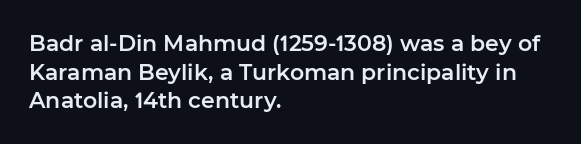
Q: Is the text italic (slanted)? A: No, it is upright.
Q: Is the text underlined? A: No.
Q: How is the paragraph aligned? A: Left-aligned.
Q: Is the spacing between letters normal or unusually wide? A: Normal.
Q: Is the spacing between lines tight, normal or loose? A: Normal.
